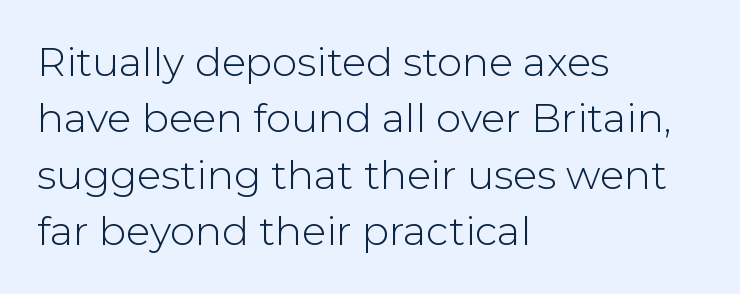
{"serif": "no", "italic": "no", "bold": "no", "weight": "light", "width": "normal", "stroke_contrast": "low", "x_height": "medium", "monospaced": "no", "underline": "no", "align": "left", "line_spacing": "normal", "line_spacing_ratio": 1.41, "letter_spacing": "normal", "letter_spacing_em": 0.0, "glyph_px": 40}
